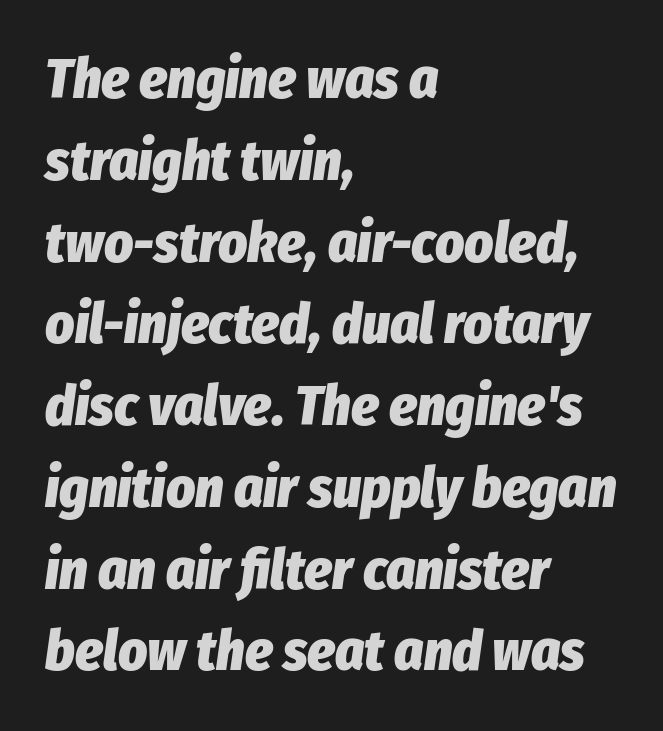
The image shows 56 px heavy, condensed type, italic (leaning right); set left-aligned, normal line spacing (1.46x), normal letter spacing, not underlined; low stroke contrast and a medium x-height.
